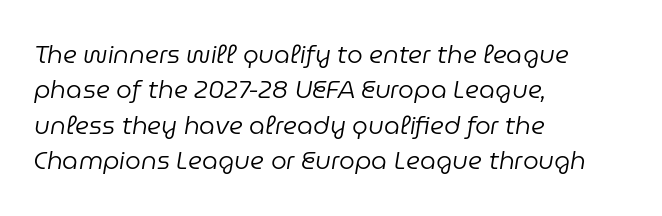
{"italic": "yes", "lean": "right", "slant_degrees": 9, "bold": "no", "underline": "no", "align": "left", "line_spacing": "normal", "line_spacing_ratio": 1.42, "letter_spacing": "normal", "letter_spacing_em": 0.0, "glyph_px": 25}
